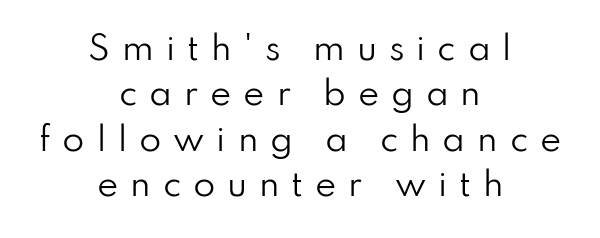
The image shows 32 px regular-weight sans-serif type, upright; set centered, normal line spacing (1.42x), unusually wide letter spacing (+0.37 em), not underlined; low stroke contrast and a small x-height.
